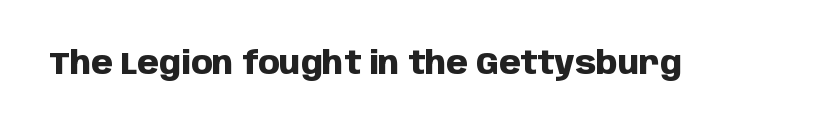
{"serif": "no", "italic": "no", "bold": "yes", "weight": "heavy", "width": "normal", "stroke_contrast": "low", "x_height": "large", "monospaced": "no", "underline": "no", "letter_spacing": "normal", "letter_spacing_em": 0.0, "glyph_px": 31}
